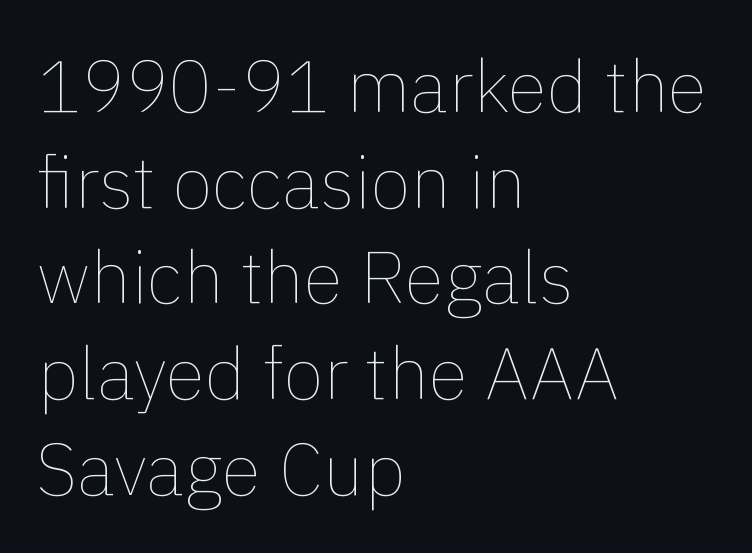
Words float on clear page, feet unadorned. Is the block centered? No — it sits flush against the left margin. Regular leading. The passage shown is not bold in any degree.
